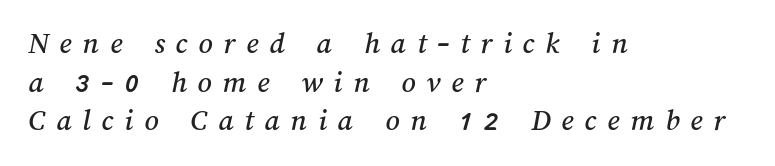
The image shows 31 px text type; set left-aligned, normal line spacing (1.25x), unusually wide letter spacing (+0.35 em), not underlined; medium stroke contrast and a medium x-height.
